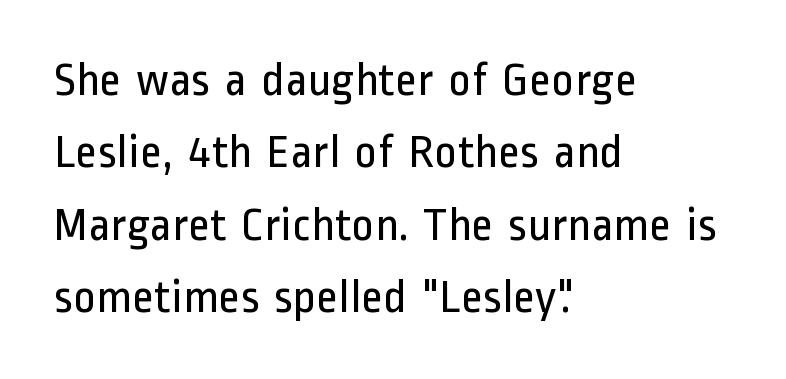
{"serif": "no", "italic": "no", "bold": "no", "weight": "regular", "width": "condensed", "stroke_contrast": "low", "x_height": "medium", "monospaced": "no", "underline": "no", "align": "left", "line_spacing": "normal", "line_spacing_ratio": 1.51, "letter_spacing": "normal", "letter_spacing_em": 0.0, "glyph_px": 48}
